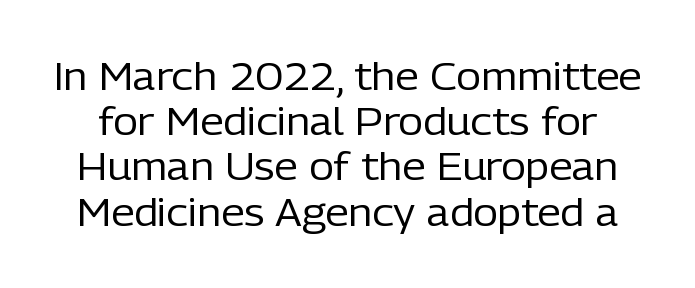
{"serif": "no", "italic": "no", "bold": "no", "weight": "regular", "width": "normal", "stroke_contrast": "low", "x_height": "medium", "monospaced": "no", "underline": "no", "line_spacing_ratio": 1.19, "letter_spacing": "normal", "letter_spacing_em": 0.0, "glyph_px": 38}
